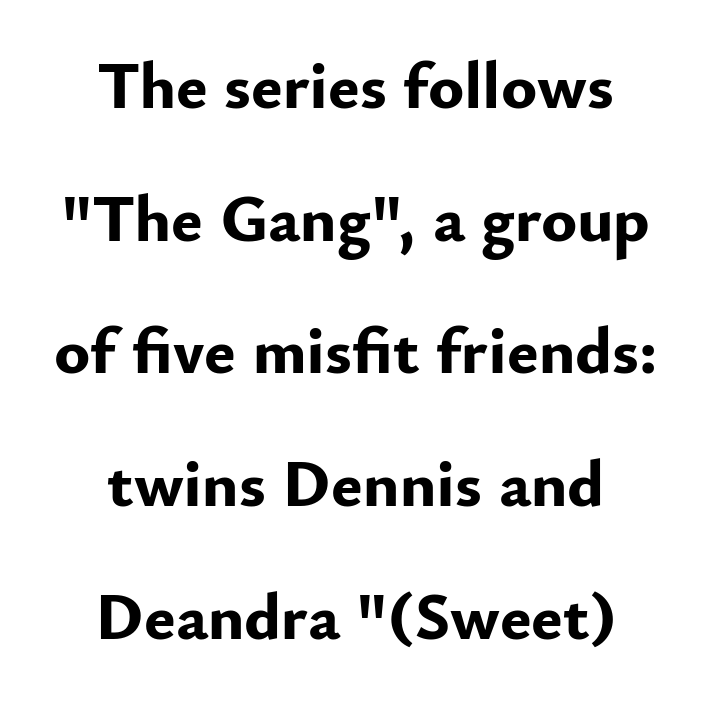
{"serif": "no", "italic": "no", "bold": "yes", "weight": "bold", "width": "normal", "stroke_contrast": "low", "x_height": "small", "monospaced": "no", "underline": "no", "align": "center", "line_spacing": "loose", "line_spacing_ratio": 1.98, "letter_spacing": "normal", "letter_spacing_em": 0.0, "glyph_px": 67}
